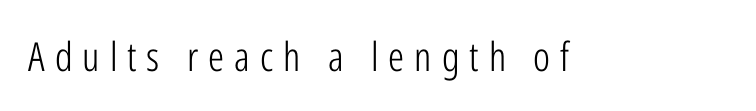
The image shows 40 px light, condensed sans-serif type, upright; set unusually wide letter spacing (+0.25 em), not underlined; low stroke contrast and a medium x-height.
